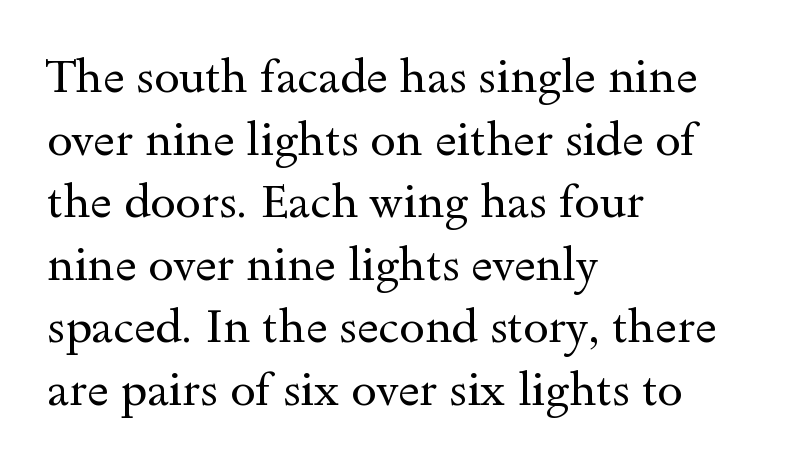
The image shows 46 px regular-weight, wide serif type, upright; set left-aligned, normal line spacing (1.36x), normal letter spacing, not underlined; a small x-height.
